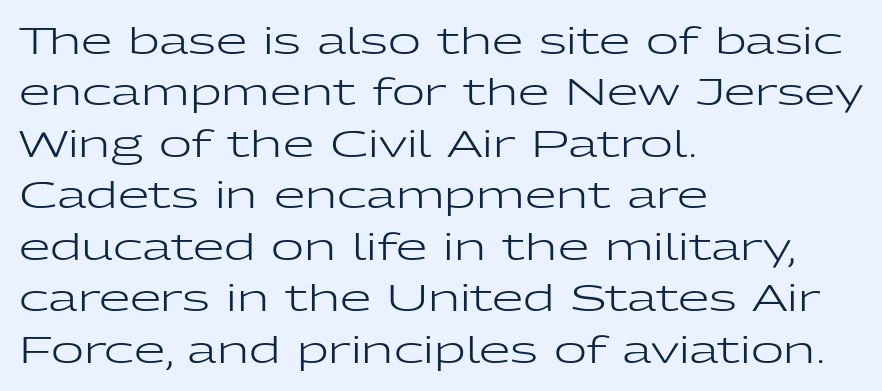
Q: Is the text bold? A: No.
Q: Is the text italic (slanted)? A: No, it is upright.
Q: Is the typeface a serif or a sans-serif typeface? A: Sans-serif.
Q: Is the text underlined? A: No.
Q: How is the paragraph aligned? A: Left-aligned.
Q: Is the spacing between letters normal or unusually wide? A: Normal.
Q: Is the spacing between lines tight, normal or loose? A: Normal.
Q: Width (condensed, normal, or wide)? A: Wide.
Q: Stroke contrast? A: Low.
Q: x-height? A: Medium.
Q: Monospaced? A: No.
